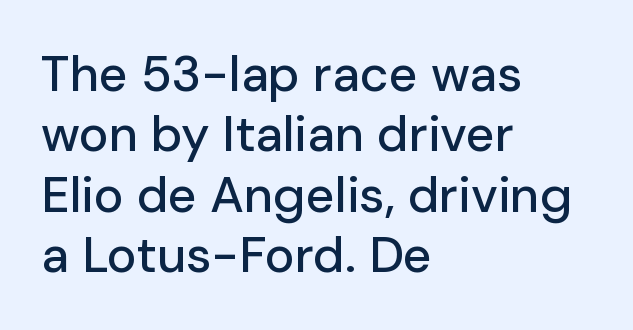
A typesetter would label this face a sans. Descenders hang freely into open space. The typography opts for an upright posture over an oblique one. Line beginnings align vertically; line endings do not. A typesetter would call this proportional, since set widths differ per character. Tracking here is standard; glyphs follow each other at the usual distance.
